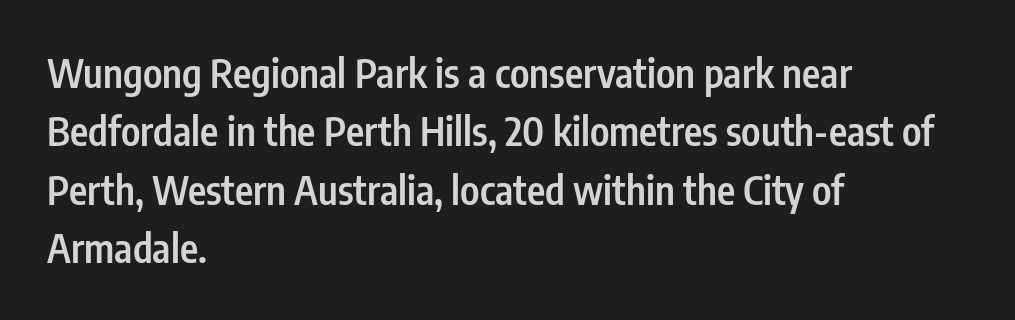
{"serif": "no", "italic": "no", "bold": "semi", "weight": "semibold", "width": "condensed", "stroke_contrast": "low", "x_height": "medium", "monospaced": "no", "underline": "no", "align": "left", "line_spacing": "normal", "line_spacing_ratio": 1.5, "letter_spacing": "normal", "letter_spacing_em": 0.0, "glyph_px": 39}
